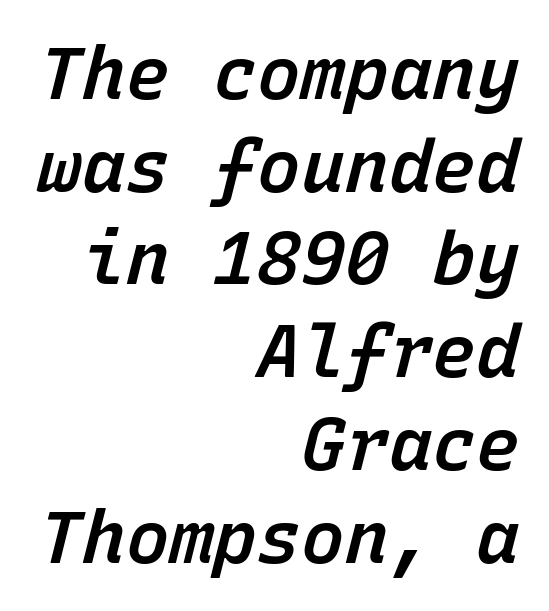
{"italic": "yes", "lean": "right", "slant_degrees": 15, "bold": "semi", "weight": "semibold", "width": "normal", "stroke_contrast": "low", "x_height": "medium", "monospaced": "yes", "underline": "no", "align": "right", "line_spacing": "normal", "line_spacing_ratio": 1.27, "letter_spacing": "normal", "letter_spacing_em": 0.0, "glyph_px": 73}
